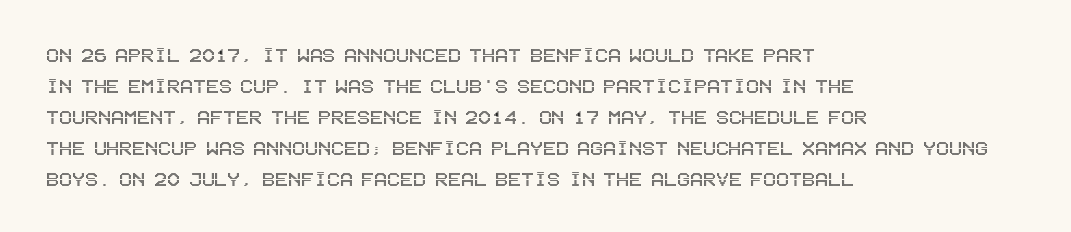
The rag falls on the right side of this text block. How would I describe the line gaps? Plain and ordinary. Ordinary non-slanted type is in use. The gaps between neighbouring characters are ordinary and unremarkable.
